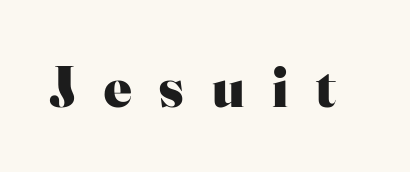
Do the characters align in a grid? No, the font is proportional. These lines were composed using upright roman letters. The face used here has the dense, thick strokes of a bold. The designer went with a serif here, giving each stem small feet. Just letters on the line, the space beneath them empty.
